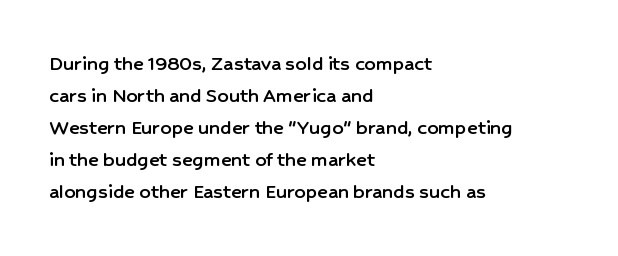
The image shows 22 px text type, upright; set left-aligned, normal line spacing (1.46x), normal letter spacing, not underlined.
